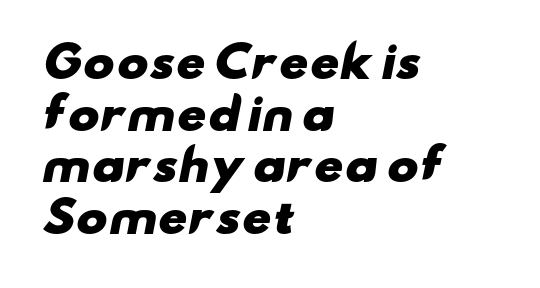
Q: Is the text bold? A: Yes.
Q: Is the typeface a serif or a sans-serif typeface? A: Sans-serif.
Q: Is the text underlined? A: No.
Q: How is the paragraph aligned? A: Left-aligned.
Q: Is the spacing between letters normal or unusually wide? A: Normal.
Q: Width (condensed, normal, or wide)? A: Wide.
Q: Stroke contrast? A: Low.
Q: x-height? A: Small.
Q: Monospaced? A: No.
